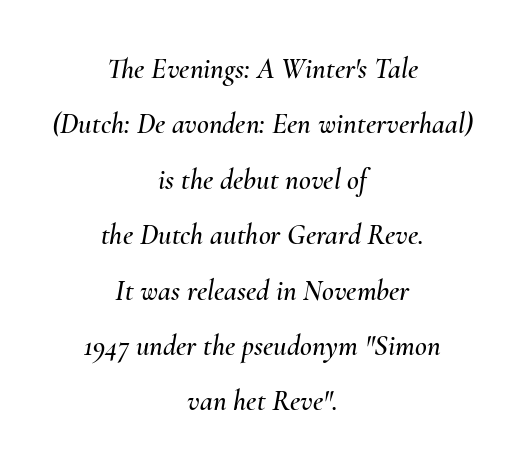
Q: Is the text italic (slanted)? A: Yes, it leans right by about 10 degrees.
Q: Is the text underlined? A: No.
Q: How is the paragraph aligned? A: Centered.
Q: Is the spacing between letters normal or unusually wide? A: Normal.
Q: Is the spacing between lines tight, normal or loose? A: Loose.
Q: Width (condensed, normal, or wide)? A: Normal.
Q: Stroke contrast? A: Medium.
Q: x-height? A: Small.
Q: Monospaced? A: No.
